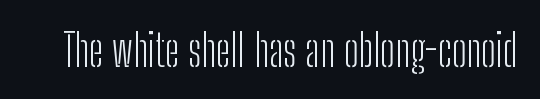
{"serif": "no", "italic": "no", "bold": "no", "weight": "light", "width": "condensed", "stroke_contrast": "low", "x_height": "medium", "monospaced": "no", "underline": "no", "letter_spacing": "normal", "letter_spacing_em": 0.0, "glyph_px": 45}
